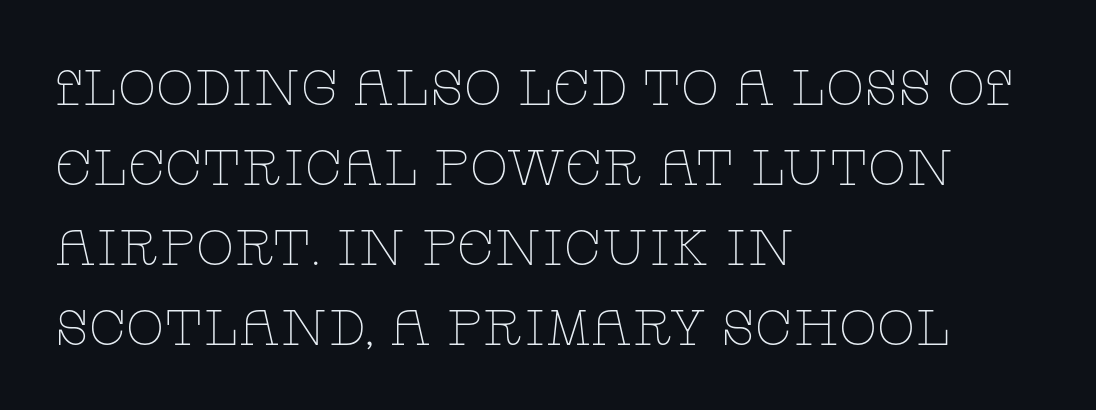
The image shows 50 px thin, wide serif type, upright; set left-aligned, normal line spacing (1.6x), normal letter spacing, not underlined; low stroke contrast and a large x-height.
